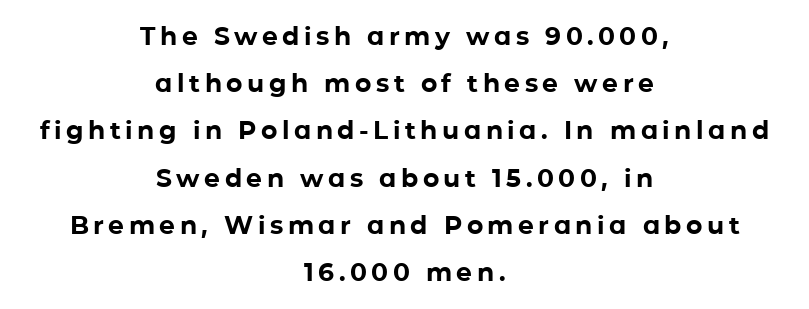
The image shows 25 px bold type, upright; set centered, line spacing 1.89x, not underlined.
